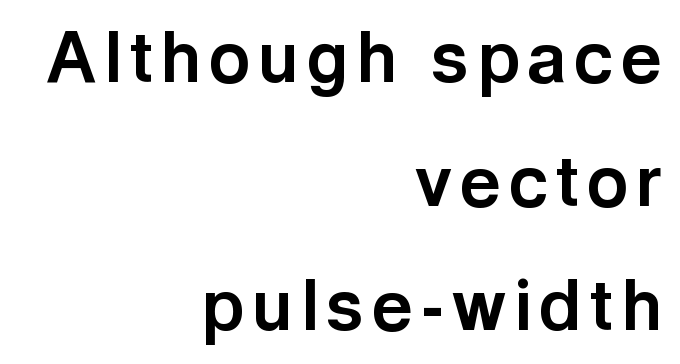
Q: Is the text bold? A: Yes.
Q: Is the text italic (slanted)? A: No, it is upright.
Q: Is the typeface a serif or a sans-serif typeface? A: Sans-serif.
Q: Is the text underlined? A: No.
Q: How is the paragraph aligned? A: Right-aligned.
Q: Width (condensed, normal, or wide)? A: Normal.
Q: x-height? A: Medium.
Q: Monospaced? A: No.
